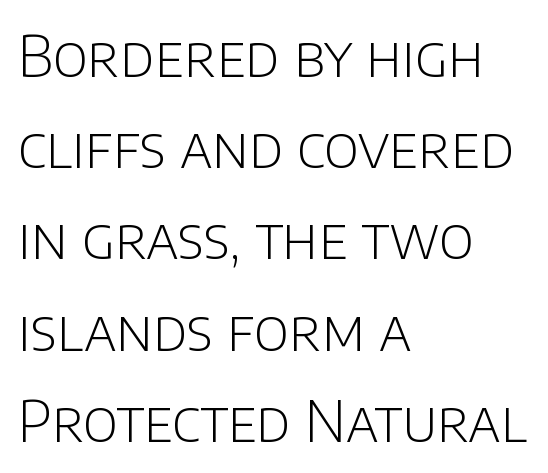
Q: Is the text bold? A: No.
Q: Is the text italic (slanted)? A: No, it is upright.
Q: Is the typeface a serif or a sans-serif typeface? A: Sans-serif.
Q: Is the text underlined? A: No.
Q: How is the paragraph aligned? A: Left-aligned.
Q: Is the spacing between letters normal or unusually wide? A: Normal.
Q: Is the spacing between lines tight, normal or loose? A: Normal.
Q: Width (condensed, normal, or wide)? A: Normal.
Q: Stroke contrast? A: Low.
Q: x-height? A: Large.
Q: Monospaced? A: No.
